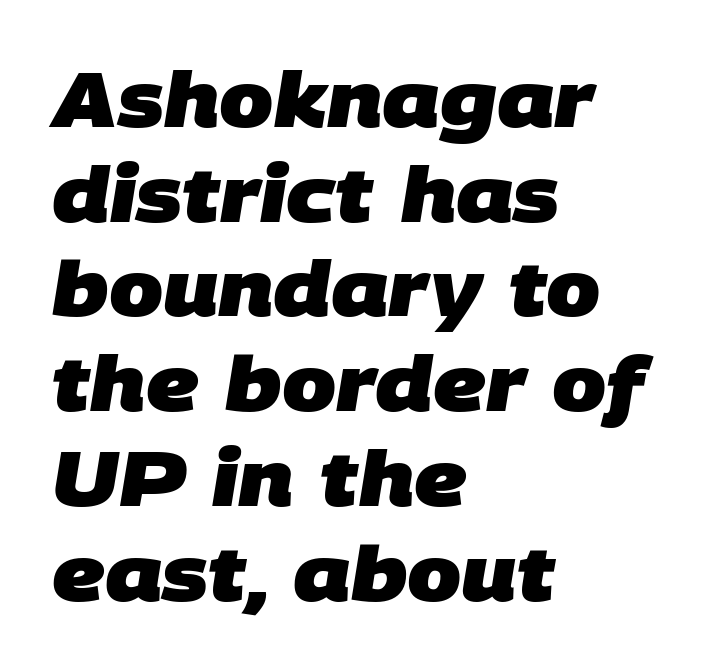
{"serif": "no", "bold": "yes", "weight": "heavy", "width": "normal", "stroke_contrast": "low", "x_height": "large", "monospaced": "no", "underline": "no", "align": "left", "line_spacing_ratio": 1.23, "letter_spacing": "normal", "letter_spacing_em": 0.0, "glyph_px": 77}
